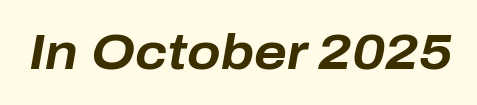
Unmarked baselines from the first word to the last. In terms of letterspacing, this is plain default setting. The face used here is proportionally spaced, like ordinary book or web type. The typography opts for an oblique posture over an upright one. Is the type bold? Yes — the strokes are clearly thick and heavy.
